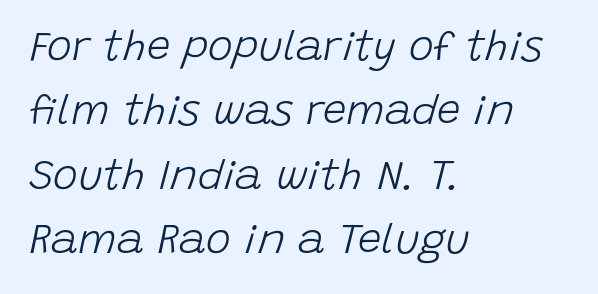
The image shows 42 px light type, italic (leaning right); set left-aligned, normal line spacing (1.53x), normal letter spacing, not underlined; low stroke contrast and a large x-height.
